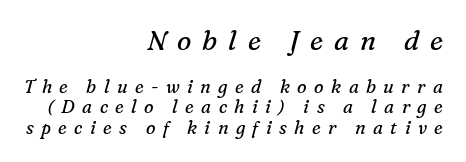
Q: Is the text bold? A: No.
Q: Is the text italic (slanted)? A: Yes, it leans right by about 16 degrees.
Q: Is the text underlined? A: No.
Q: How is the paragraph aligned? A: Right-aligned.
Q: Is the spacing between letters normal or unusually wide? A: Unusually wide.
Q: Is the spacing between lines tight, normal or loose? A: Tight.
Q: Which block of text is set in a larger size, the first (top) or the second (bottom)? A: The first (top) one.
